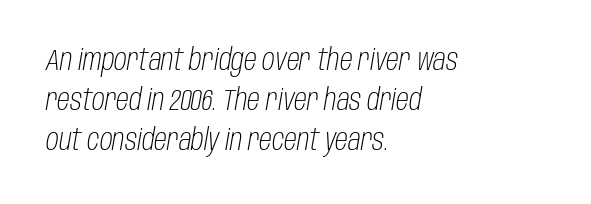
{"italic": "yes", "lean": "right", "slant_degrees": 10, "bold": "no", "weight": "light", "width": "condensed", "stroke_contrast": "low", "x_height": "large", "monospaced": "no", "underline": "no", "align": "left", "line_spacing": "normal", "line_spacing_ratio": 1.38, "letter_spacing": "normal", "letter_spacing_em": 0.0, "glyph_px": 29}
